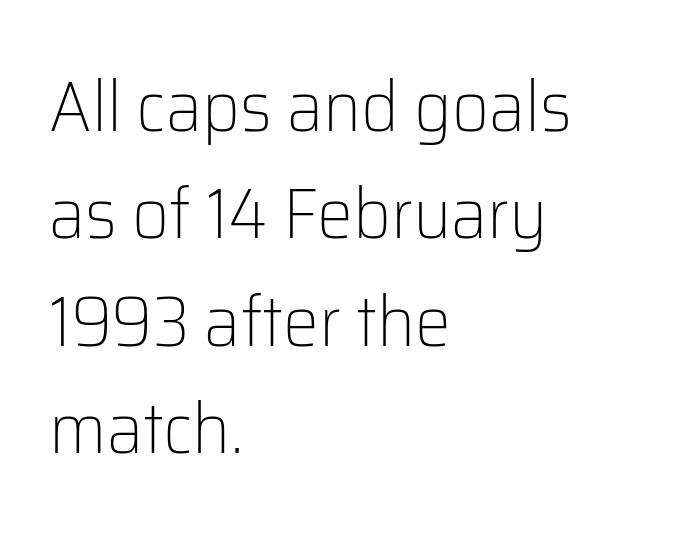
{"serif": "no", "italic": "no", "bold": "no", "weight": "light", "width": "normal", "stroke_contrast": "low", "x_height": "medium", "monospaced": "no", "underline": "no", "align": "left", "line_spacing": "normal", "line_spacing_ratio": 1.49, "letter_spacing": "normal", "letter_spacing_em": 0.0, "glyph_px": 72}
